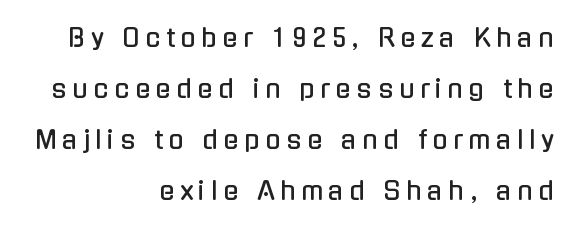
The image shows 25 px text type, upright; set right-aligned, loose line spacing (2.04x), unusually wide letter spacing (+0.23 em), not underlined.
